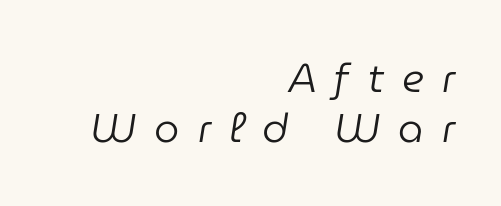
Q: Is the text bold? A: No.
Q: Is the text italic (slanted)? A: Yes, it leans right by about 9 degrees.
Q: Is the text underlined? A: No.
Q: How is the paragraph aligned? A: Right-aligned.
Q: Is the spacing between letters normal or unusually wide? A: Unusually wide.
Q: Width (condensed, normal, or wide)? A: Normal.
Q: Stroke contrast? A: Low.
Q: x-height? A: Medium.
Q: Monospaced? A: No.
